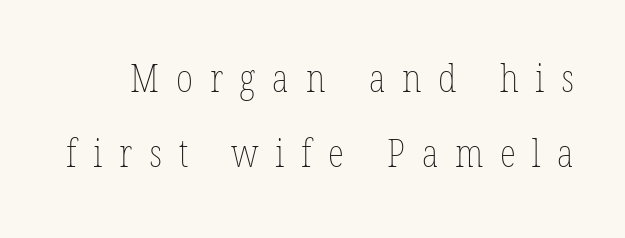
Q: Is the text bold? A: No.
Q: Is the text underlined? A: No.
Q: Is the spacing between letters normal or unusually wide? A: Unusually wide.
Q: Is the spacing between lines tight, normal or loose? A: Loose.
Q: Width (condensed, normal, or wide)? A: Condensed.
Q: Stroke contrast? A: Low.
Q: x-height? A: Medium.
Q: Monospaced? A: No.
